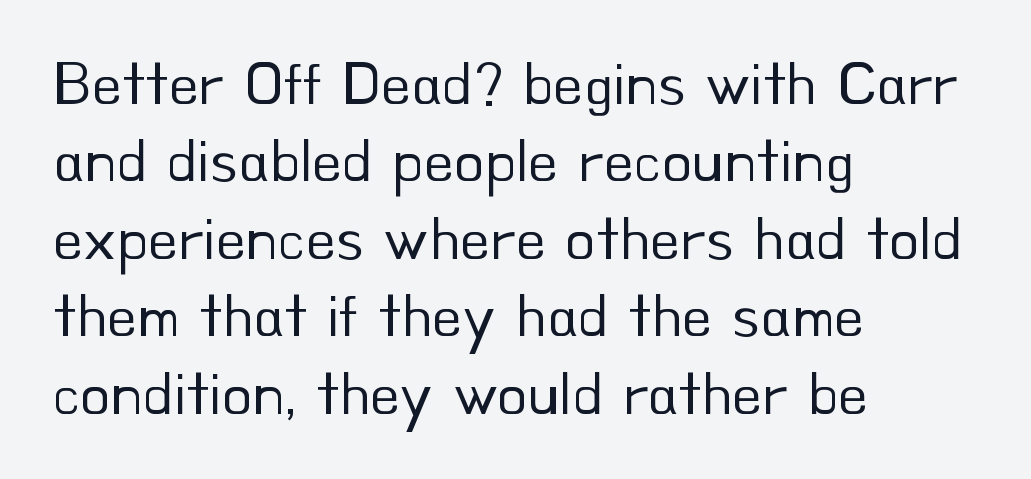
I'd call this a sans setting — the letters go barefoot. Is there any slant? The stems are plumb. Unmarked baselines from the first word to the last. Inter-character spacing is left at the font's built-in metrics. Summary of vertical rhythm: regular, with standard interline spacing. Is this a fixed-width face? No — the glyphs have proportional, varying widths.
